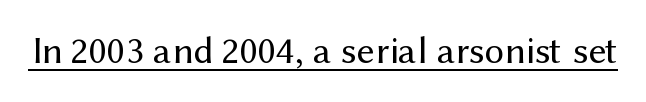
The image shows 39 px regular-weight sans-serif type, upright; set normal letter spacing, underlined; medium stroke contrast and a medium x-height.
